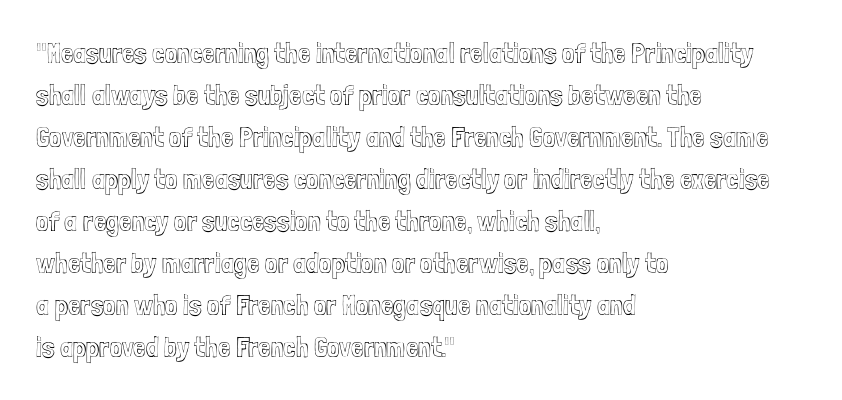
The image shows 28 px condensed type, upright; set left-aligned, normal line spacing (1.5x), normal letter spacing, not underlined; a medium x-height.
